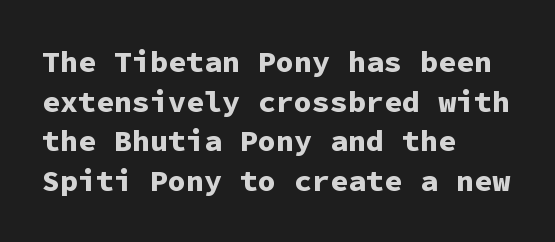
The ragged edge is on the right, which tells us the setting is flush left. A roman cut, with each character standing at attention. The sample has been set heavy, in full bold. Regular leading. Font category for this specimen: sans-serif. The face used here is monospaced, like something from a code editor.
